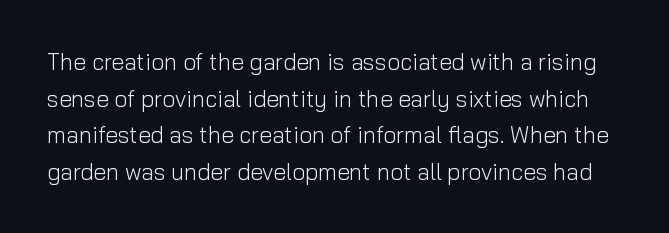
{"italic": "no", "bold": "no", "underline": "no", "line_spacing": "normal", "line_spacing_ratio": 1.59, "letter_spacing": "normal", "letter_spacing_em": 0.0, "glyph_px": 23}
